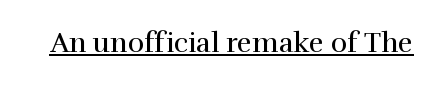
{"serif": "yes", "italic": "no", "bold": "no", "weight": "regular", "width": "normal", "stroke_contrast": "high", "x_height": "medium", "monospaced": "no", "underline": "yes", "letter_spacing": "normal", "letter_spacing_em": 0.0, "glyph_px": 28}
